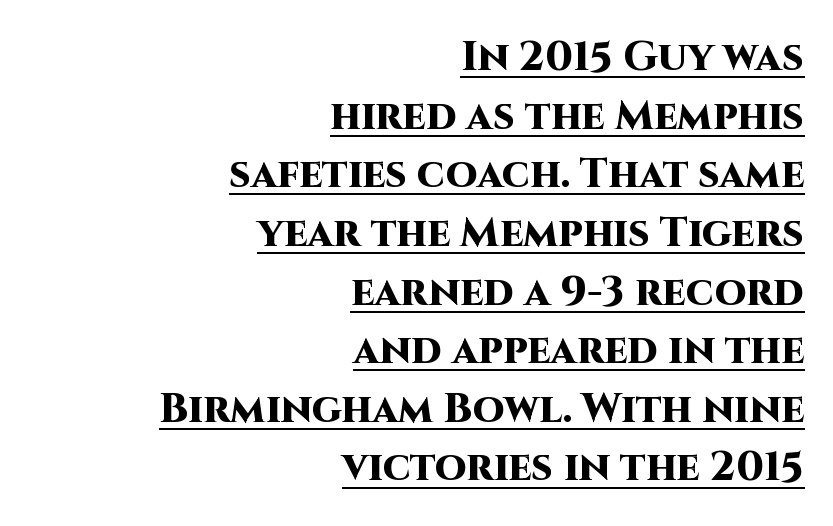
The image shows 41 px heavy sans-serif type, upright; set right-aligned, normal line spacing (1.43x), normal letter spacing, underlined; high stroke contrast and a large x-height.
